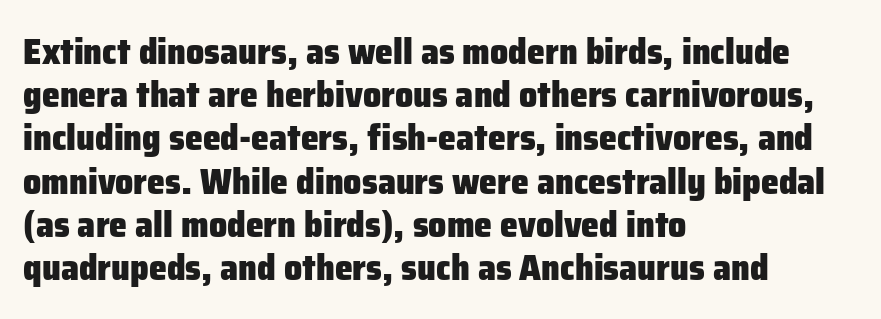
The image shows 36 px heavy sans-serif type, upright; set left-aligned, line spacing 1.2x, normal letter spacing, not underlined; low stroke contrast and a medium x-height.
